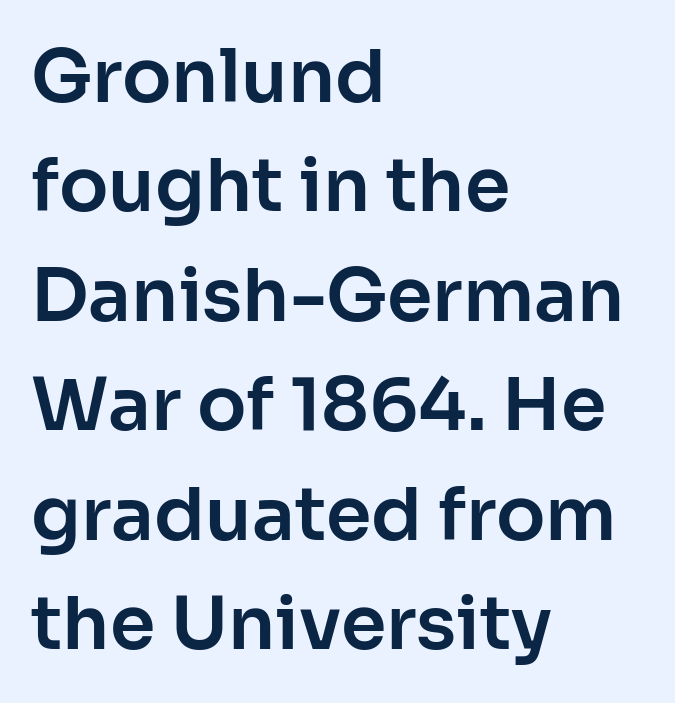
Q: Is the text italic (slanted)? A: No, it is upright.
Q: Is the typeface a serif or a sans-serif typeface? A: Sans-serif.
Q: Is the text underlined? A: No.
Q: How is the paragraph aligned? A: Left-aligned.
Q: Is the spacing between letters normal or unusually wide? A: Normal.
Q: Is the spacing between lines tight, normal or loose? A: Normal.
Q: Width (condensed, normal, or wide)? A: Normal.
Q: Stroke contrast? A: Low.
Q: x-height? A: Medium.
Q: Monospaced? A: No.
